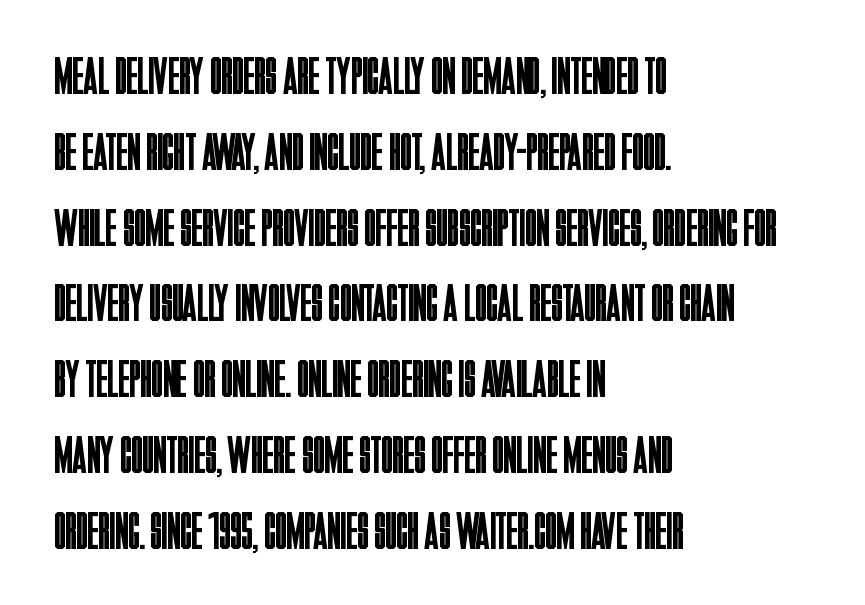
Q: Is the text bold? A: No.
Q: Is the text italic (slanted)? A: No, it is upright.
Q: Is the typeface a serif or a sans-serif typeface? A: Sans-serif.
Q: Is the text underlined? A: No.
Q: How is the paragraph aligned? A: Left-aligned.
Q: Is the spacing between letters normal or unusually wide? A: Normal.
Q: Is the spacing between lines tight, normal or loose? A: Normal.
Q: Width (condensed, normal, or wide)? A: Condensed.
Q: Stroke contrast? A: Low.
Q: x-height? A: Large.
Q: Monospaced? A: No.
